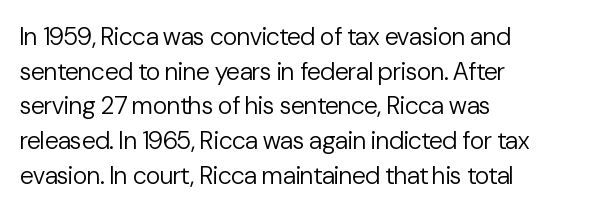
{"italic": "no", "bold": "no", "underline": "no", "align": "left", "line_spacing": "normal", "line_spacing_ratio": 1.39, "letter_spacing": "normal", "letter_spacing_em": 0.0, "glyph_px": 25}
